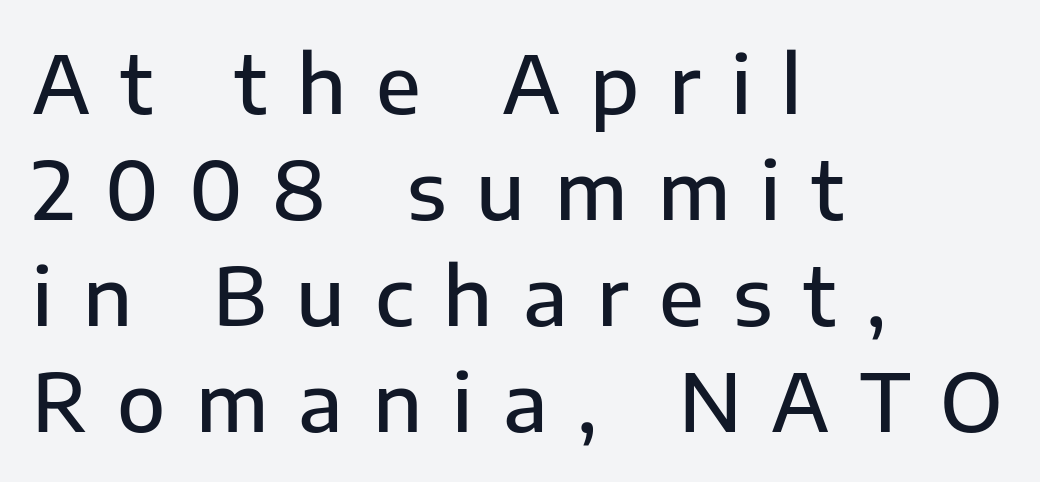
The image shows 79 px semibold sans-serif type, upright; set left-aligned, normal line spacing (1.34x), unusually wide letter spacing (+0.38 em), not underlined; low stroke contrast and a medium x-height.
